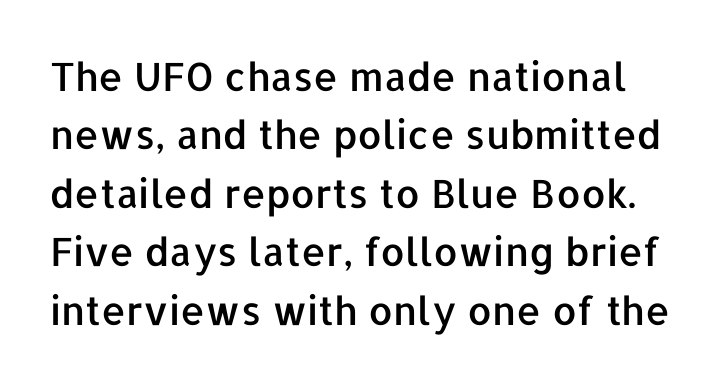
Q: Is the text italic (slanted)? A: No, it is upright.
Q: Is the typeface a serif or a sans-serif typeface? A: Sans-serif.
Q: Is the text underlined? A: No.
Q: Is the spacing between letters normal or unusually wide? A: Normal.
Q: Is the spacing between lines tight, normal or loose? A: Normal.
Q: Width (condensed, normal, or wide)? A: Normal.
Q: Stroke contrast? A: Low.
Q: x-height? A: Medium.
Q: Monospaced? A: No.
